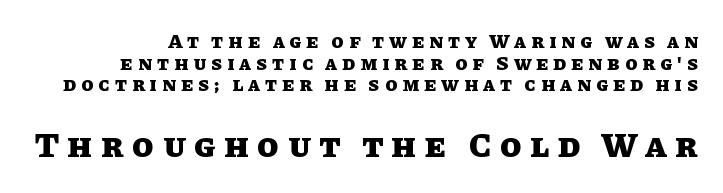
Q: Is the text bold? A: Yes.
Q: Is the text italic (slanted)? A: No, it is upright.
Q: Is the text underlined? A: No.
Q: Is the spacing between letters normal or unusually wide? A: Unusually wide.
Q: Is the spacing between lines tight, normal or loose? A: Tight.
Q: Which block of text is set in a larger size, the first (top) or the second (bottom)? A: The second (bottom) one.
Q: Width (condensed, normal, or wide)? A: Normal.
Q: Stroke contrast? A: Low.
Q: x-height? A: Large.
Q: Monospaced? A: No.
